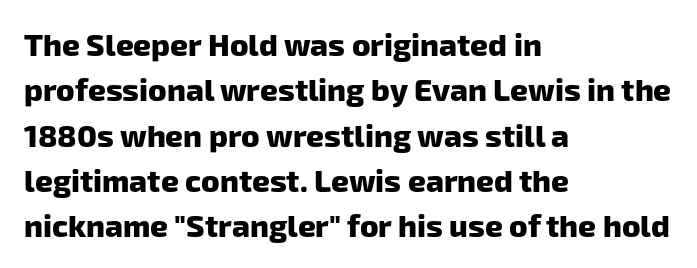
{"serif": "no", "bold": "yes", "weight": "heavy", "width": "normal", "stroke_contrast": "low", "x_height": "medium", "monospaced": "no", "underline": "no", "align": "left", "line_spacing": "normal", "line_spacing_ratio": 1.46, "letter_spacing": "normal", "letter_spacing_em": 0.0, "glyph_px": 31}
